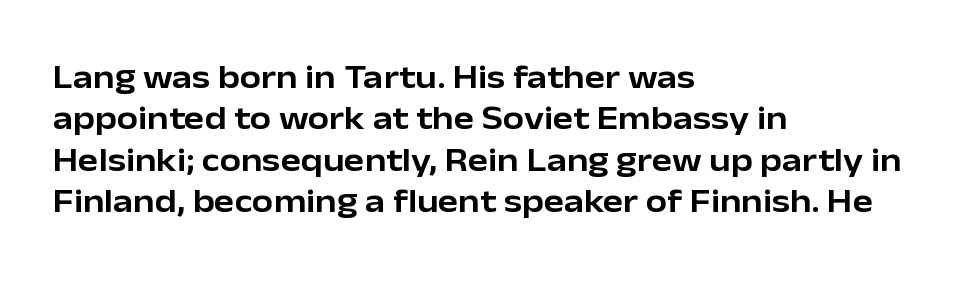
The image shows 34 px sans-serif type, upright; set left-aligned, line spacing 1.22x, normal letter spacing, not underlined; low stroke contrast and a medium x-height.
